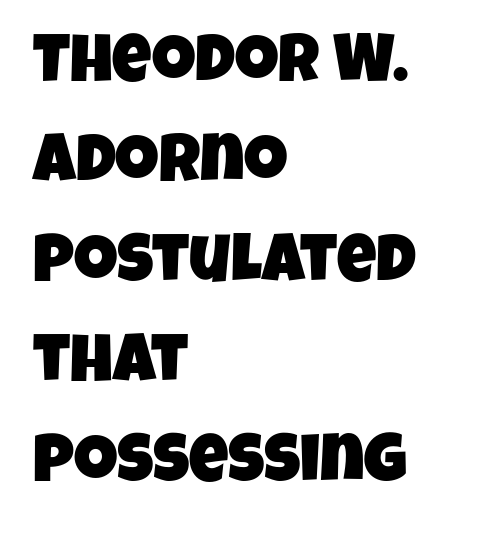
The image shows 68 px condensed sans-serif type; set left-aligned, normal line spacing (1.47x), normal letter spacing, not underlined; low stroke contrast and a large x-height.
